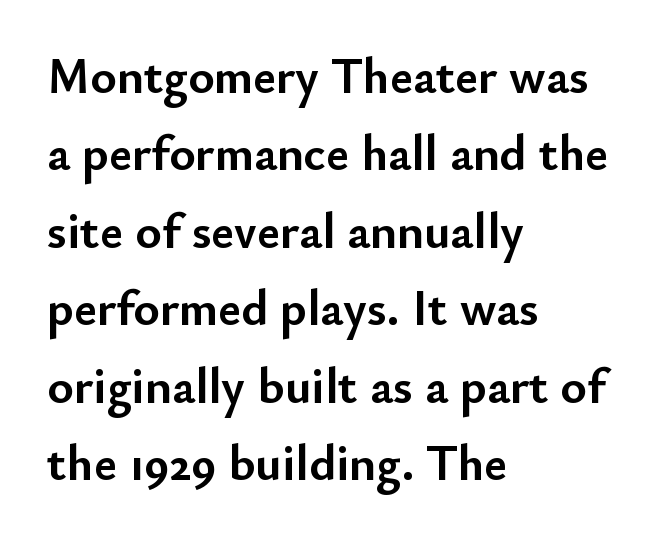
{"serif": "no", "italic": "no", "bold": "yes", "weight": "semibold", "width": "normal", "stroke_contrast": "low", "x_height": "small", "monospaced": "no", "underline": "no", "align": "left", "line_spacing": "normal", "line_spacing_ratio": 1.55, "letter_spacing": "normal", "letter_spacing_em": 0.0, "glyph_px": 50}
